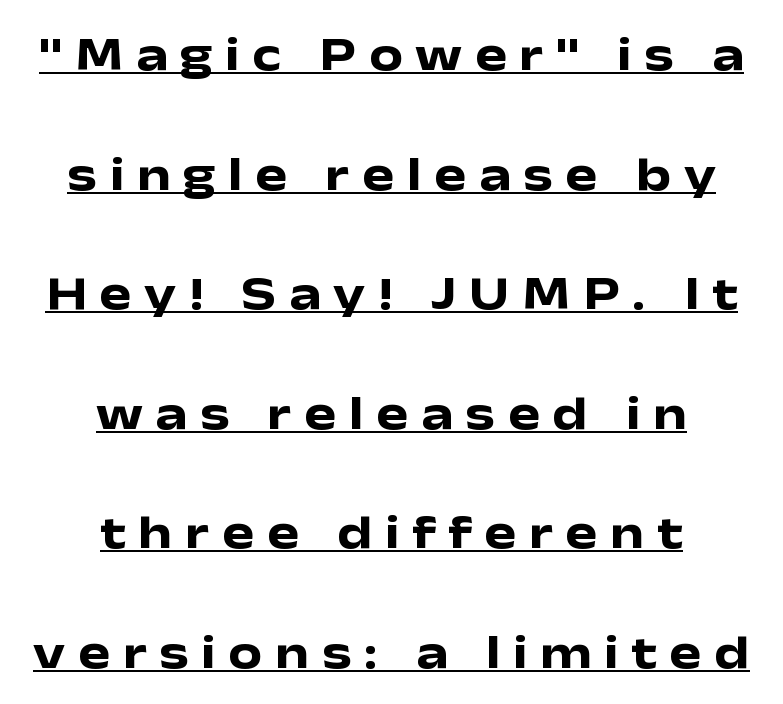
Q: Is the text bold? A: Yes.
Q: Is the text italic (slanted)? A: No, it is upright.
Q: Is the typeface a serif or a sans-serif typeface? A: Sans-serif.
Q: Is the text underlined? A: Yes.
Q: How is the paragraph aligned? A: Centered.
Q: Is the spacing between letters normal or unusually wide? A: Unusually wide.
Q: Is the spacing between lines tight, normal or loose? A: Loose.
Q: Width (condensed, normal, or wide)? A: Wide.
Q: Stroke contrast? A: Low.
Q: x-height? A: Medium.
Q: Monospaced? A: No.
